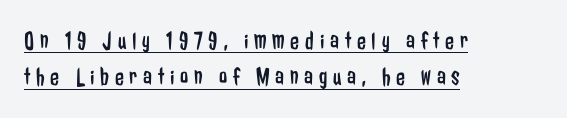
{"italic": "no", "bold": "no", "underline": "yes", "align": "left", "line_spacing": "normal", "line_spacing_ratio": 1.4, "letter_spacing": "wide", "letter_spacing_em": 0.22, "glyph_px": 26}
